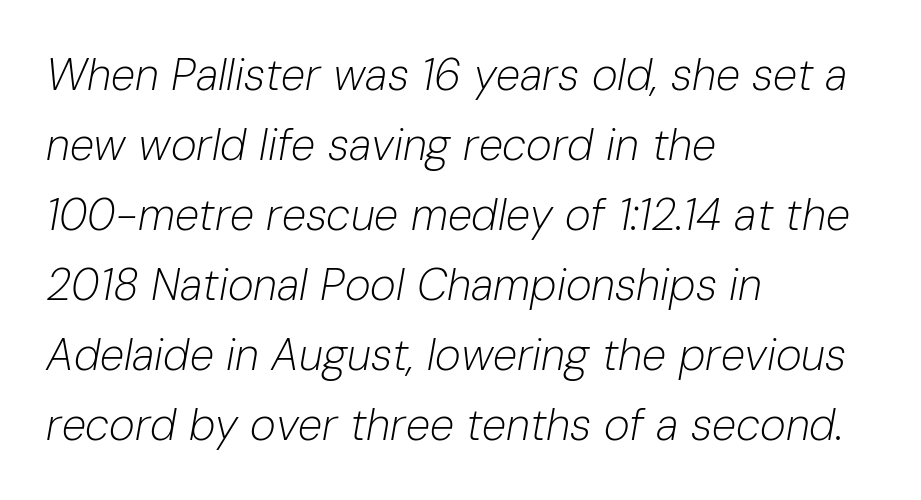
Q: Is the text bold? A: No.
Q: Is the text italic (slanted)? A: Yes, it leans right by about 10 degrees.
Q: Is the text underlined? A: No.
Q: How is the paragraph aligned? A: Left-aligned.
Q: Is the spacing between letters normal or unusually wide? A: Normal.
Q: Is the spacing between lines tight, normal or loose? A: Normal.
Q: Width (condensed, normal, or wide)? A: Normal.
Q: Stroke contrast? A: Low.
Q: x-height? A: Medium.
Q: Monospaced? A: No.
